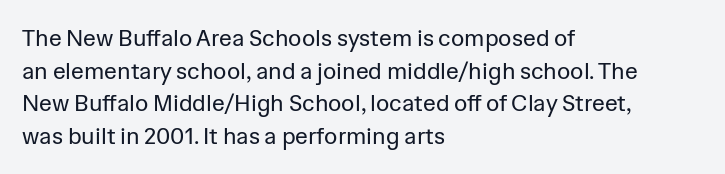
The image shows 23 px text type, upright; set left-aligned, normal line spacing (1.42x), normal letter spacing, not underlined.
